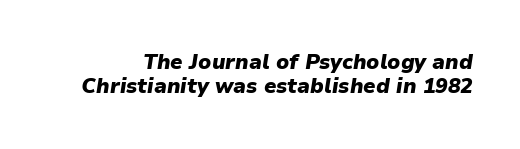
The image shows 21 px bold type, italic (leaning right); set line spacing 1.16x, normal letter spacing, not underlined.
